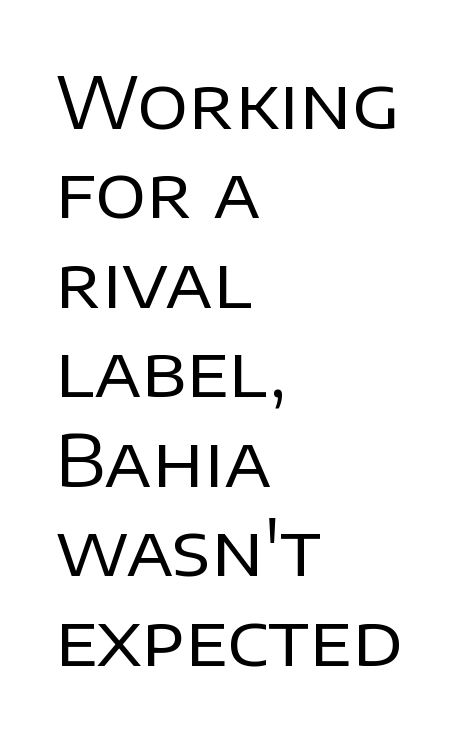
{"serif": "no", "italic": "no", "bold": "no", "weight": "regular", "width": "normal", "stroke_contrast": "low", "x_height": "large", "monospaced": "no", "underline": "no", "align": "left", "line_spacing": "normal", "line_spacing_ratio": 1.26, "letter_spacing": "normal", "letter_spacing_em": 0.0, "glyph_px": 71}
